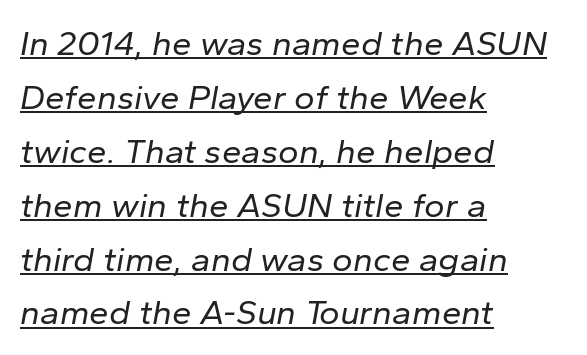
{"italic": "yes", "lean": "right", "slant_degrees": 10, "bold": "no", "weight": "regular", "width": "normal", "stroke_contrast": "low", "x_height": "medium", "monospaced": "no", "underline": "yes", "align": "left", "line_spacing": "normal", "line_spacing_ratio": 1.54, "letter_spacing": "normal", "letter_spacing_em": 0.0, "glyph_px": 35}
